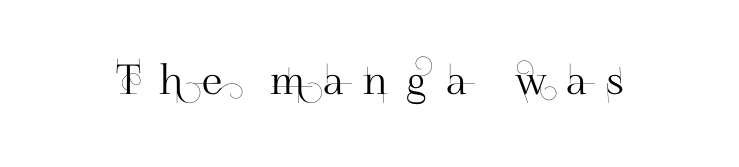
This rendering widens character spacing well past its baseline value. Spacing verdict: proportional, widths tailored to each character. The glyphs in this specimen are sans serif. These lines were composed using upright roman letters. Rule under the text: the space is simply empty.
